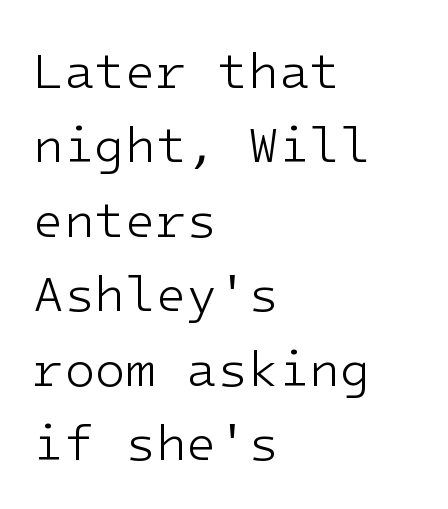
A classic flush-left, rag-right setting is used for this passage. Stroke mass is kept to a normal reading level or below. Is there much room between lines? A standard amount, neither cramped nor airy. No word sits above an underline. Here the glyphs are tracked normally, forming tight word shapes.
